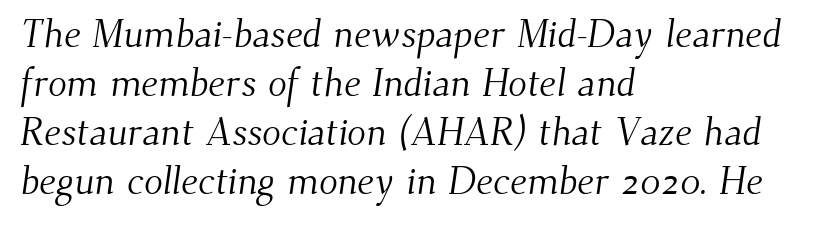
Q: Is the text bold? A: No.
Q: Is the typeface a serif or a sans-serif typeface? A: Serif.
Q: Is the text underlined? A: No.
Q: How is the paragraph aligned? A: Left-aligned.
Q: Is the spacing between letters normal or unusually wide? A: Normal.
Q: Is the spacing between lines tight, normal or loose? A: Normal.
Q: Width (condensed, normal, or wide)? A: Normal.
Q: Stroke contrast? A: Medium.
Q: x-height? A: Small.
Q: Monospaced? A: No.
